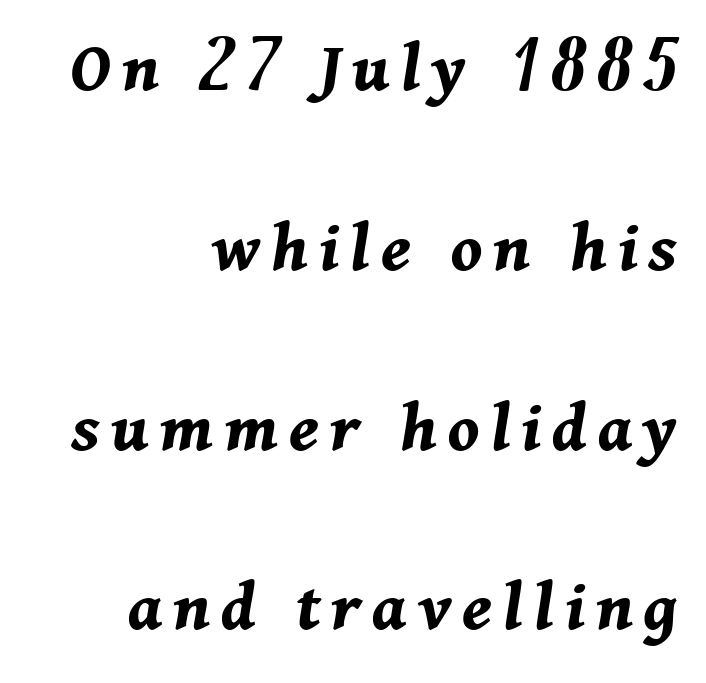
Layout note: lines flush right. Bare-footed words on every line. Honestly, the rows look like they've been pulled way apart. Thick stems and heavy bowls — unmistakably bold.
